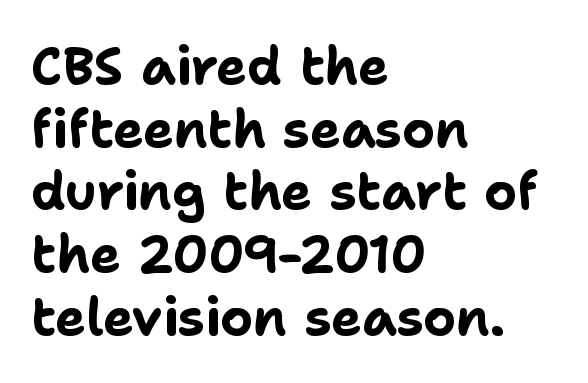
Q: Is the text bold? A: Yes.
Q: Is the text italic (slanted)? A: No, it is upright.
Q: Is the typeface a serif or a sans-serif typeface? A: Sans-serif.
Q: Is the text underlined? A: No.
Q: How is the paragraph aligned? A: Left-aligned.
Q: Is the spacing between letters normal or unusually wide? A: Normal.
Q: Width (condensed, normal, or wide)? A: Normal.
Q: Stroke contrast? A: Low.
Q: x-height? A: Medium.
Q: Monospaced? A: No.
